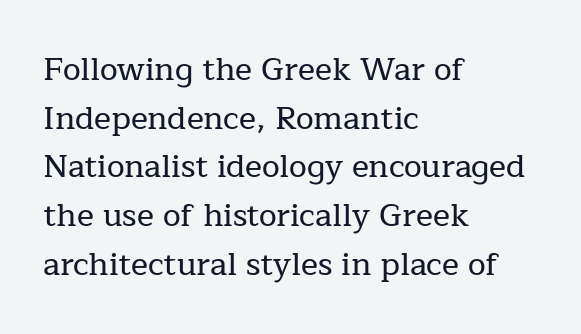
{"serif": "yes", "italic": "no", "width": "normal", "stroke_contrast": "low", "x_height": "medium", "monospaced": "no", "underline": "no", "align": "left", "line_spacing": "normal", "line_spacing_ratio": 1.52, "letter_spacing": "normal", "letter_spacing_em": 0.0, "glyph_px": 32}
